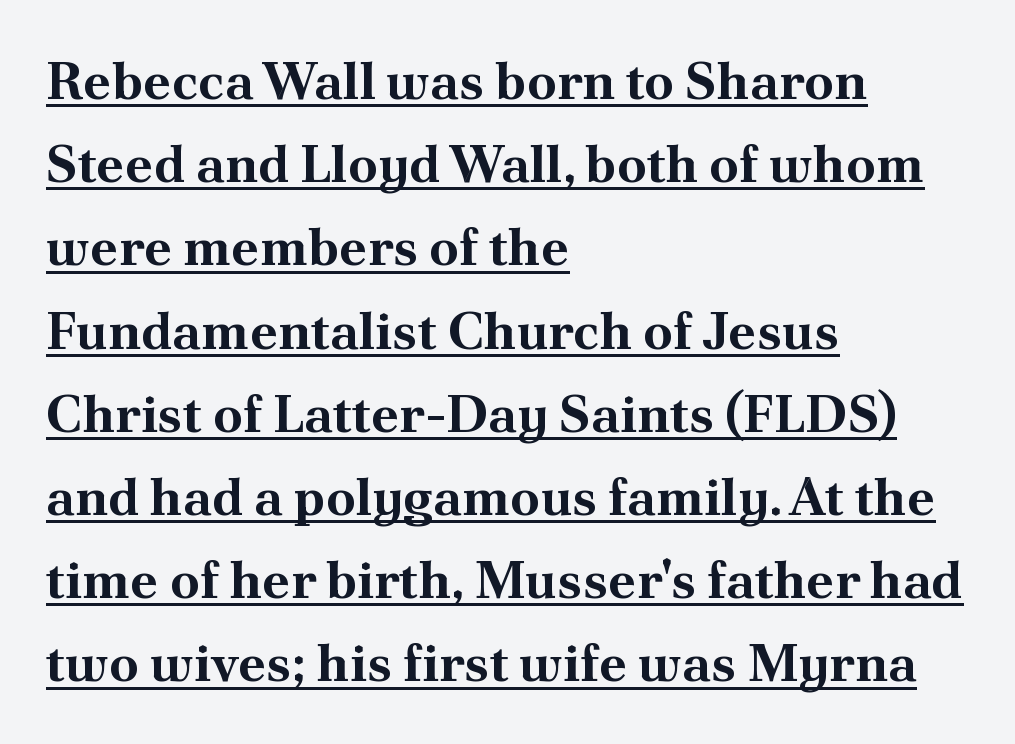
Notice how the passage keeps a crisp vertical edge on the left only. The face used here is seriffed, in the tradition of book romans. Rows of type keep a routine distance in the vertical direction. These lines carry a lot of weight — the face is fully bold. Caption: standard tracking, unaltered. Looks like regular typesetting: each glyph gets only the width it needs.
